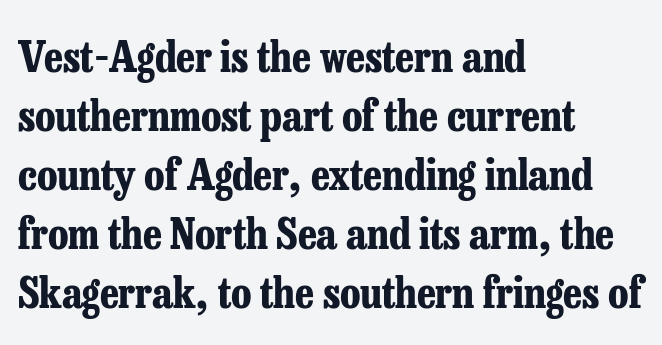
{"serif": "yes", "italic": "no", "bold": "yes", "weight": "bold", "width": "condensed", "stroke_contrast": "low", "x_height": "medium", "monospaced": "no", "underline": "no", "align": "left", "line_spacing": "normal", "line_spacing_ratio": 1.37, "letter_spacing": "normal", "letter_spacing_em": 0.0, "glyph_px": 43}
